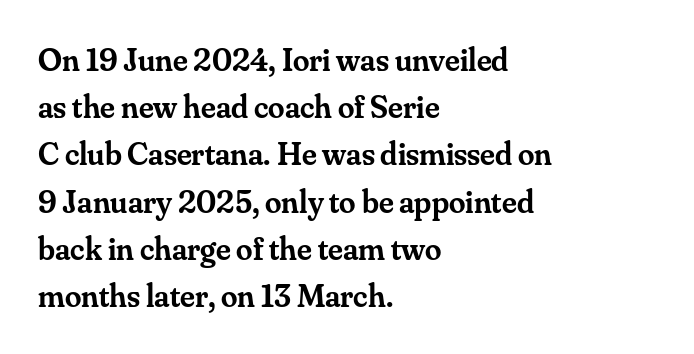
Q: Is the text bold? A: Semi-bold.
Q: Is the text italic (slanted)? A: No, it is upright.
Q: Is the typeface a serif or a sans-serif typeface? A: Serif.
Q: Is the text underlined? A: No.
Q: How is the paragraph aligned? A: Left-aligned.
Q: Is the spacing between letters normal or unusually wide? A: Normal.
Q: Is the spacing between lines tight, normal or loose? A: Normal.
Q: Width (condensed, normal, or wide)? A: Normal.
Q: Stroke contrast? A: Medium.
Q: x-height? A: Small.
Q: Monospaced? A: No.
